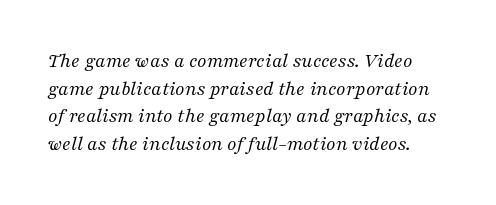
The image shows 21 px text type, italic (leaning right); set normal line spacing (1.31x), normal letter spacing, not underlined.
